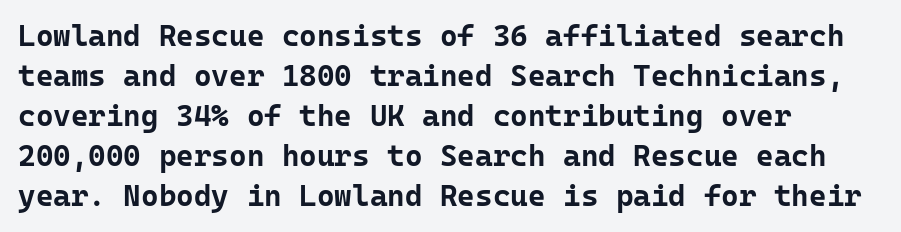
{"serif": "no", "italic": "no", "bold": "yes", "weight": "bold", "width": "normal", "stroke_contrast": "low", "x_height": "medium", "monospaced": "yes", "underline": "no", "align": "left", "line_spacing": "normal", "line_spacing_ratio": 1.33, "letter_spacing": "normal", "letter_spacing_em": 0.0, "glyph_px": 30}
